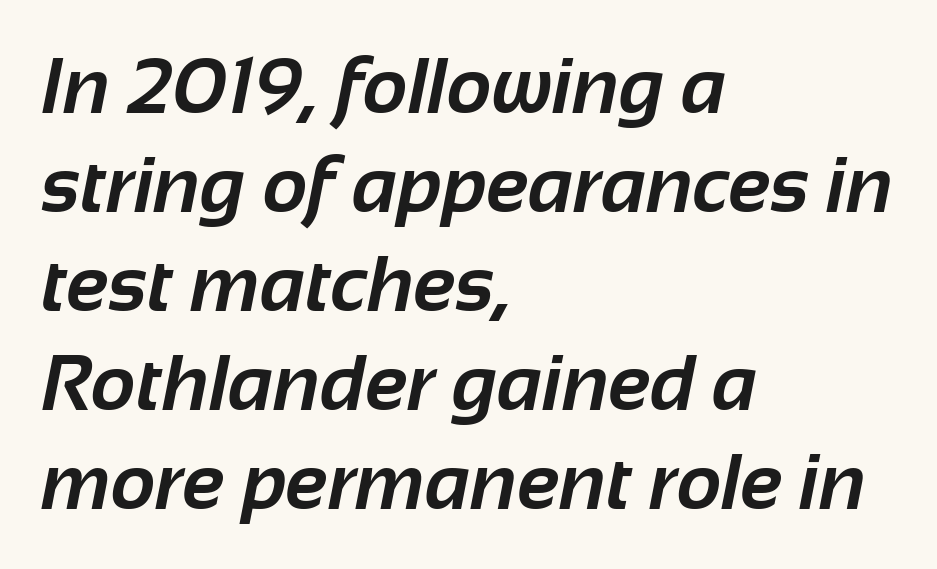
Q: Is the text bold? A: Yes.
Q: Is the typeface a serif or a sans-serif typeface? A: Sans-serif.
Q: Is the text underlined? A: No.
Q: How is the paragraph aligned? A: Left-aligned.
Q: Is the spacing between letters normal or unusually wide? A: Normal.
Q: Is the spacing between lines tight, normal or loose? A: Normal.
Q: Width (condensed, normal, or wide)? A: Normal.
Q: Stroke contrast? A: Low.
Q: x-height? A: Medium.
Q: Monospaced? A: No.
